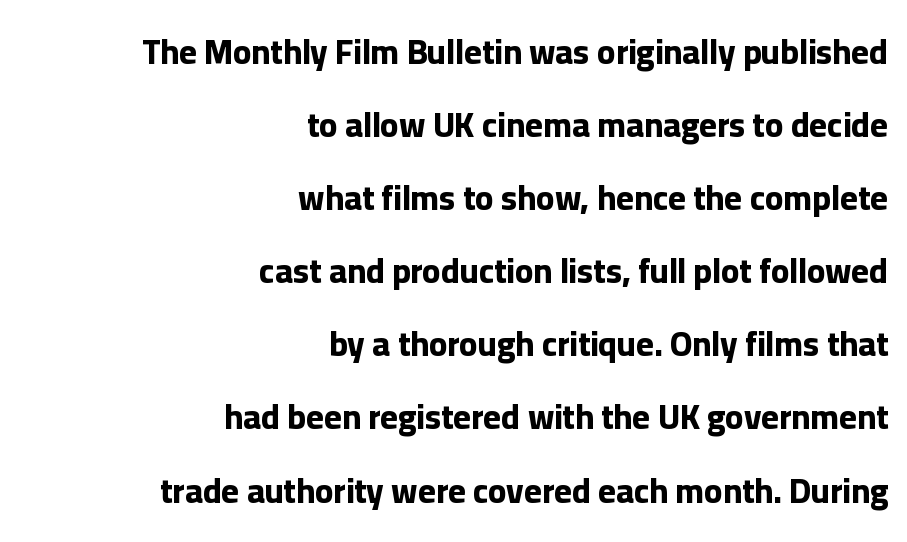
Does the lettering tilt? It doesn't — this is upright. The space directly below the letters is spotless. How would I describe the line gaps? Wide and relaxed. The letters advance in unequal steps, a hallmark of proportional type. Emphasis by weight is at full strength: bold.
